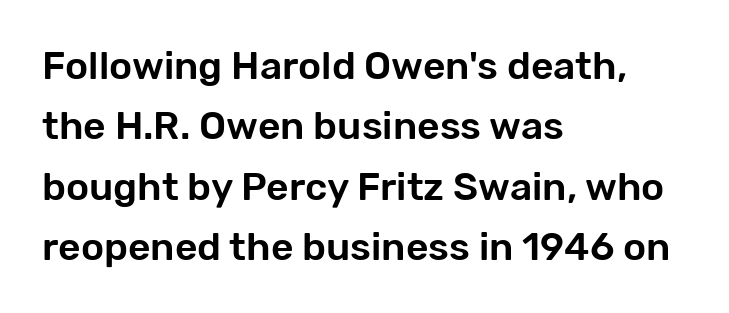
The image shows 39 px sans-serif type, upright; set left-aligned, normal line spacing (1.55x), normal letter spacing, not underlined; low stroke contrast and a medium x-height.
